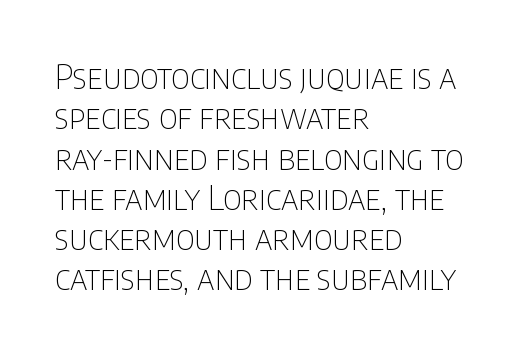
Varying glyph widths throughout — classic text-font behaviour. The letters look calm and open, with moderate or lighter stems. The face used here is a sans, in the tradition of grotesques and geometrics. Nobody drew a line under any word here. A student would call this left alignment; a typographer would say flush left, rag right.
